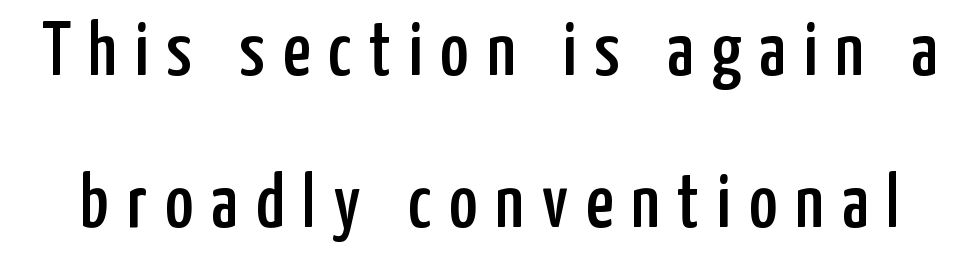
Q: Is the text italic (slanted)? A: No, it is upright.
Q: Is the typeface a serif or a sans-serif typeface? A: Sans-serif.
Q: Is the text underlined? A: No.
Q: Is the spacing between letters normal or unusually wide? A: Unusually wide.
Q: Is the spacing between lines tight, normal or loose? A: Loose.
Q: Width (condensed, normal, or wide)? A: Condensed.
Q: Stroke contrast? A: Low.
Q: x-height? A: Medium.
Q: Monospaced? A: No.
